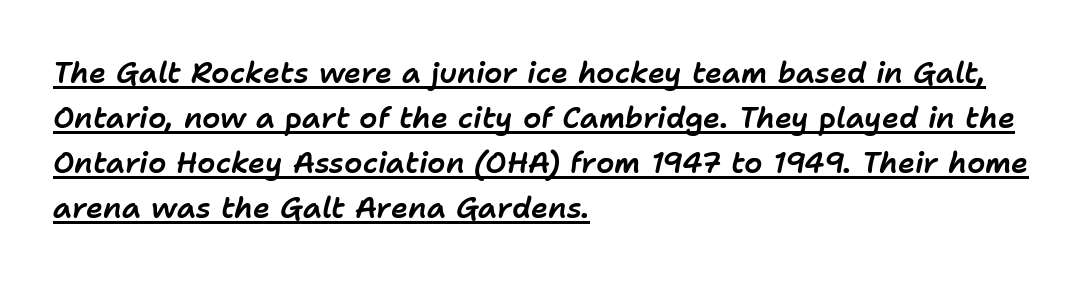
{"italic": "yes", "lean": "right", "slant_degrees": 11, "width": "normal", "stroke_contrast": "low", "x_height": "medium", "monospaced": "no", "underline": "yes", "align": "left", "line_spacing": "normal", "line_spacing_ratio": 1.55, "letter_spacing": "normal", "letter_spacing_em": 0.0, "glyph_px": 29}
